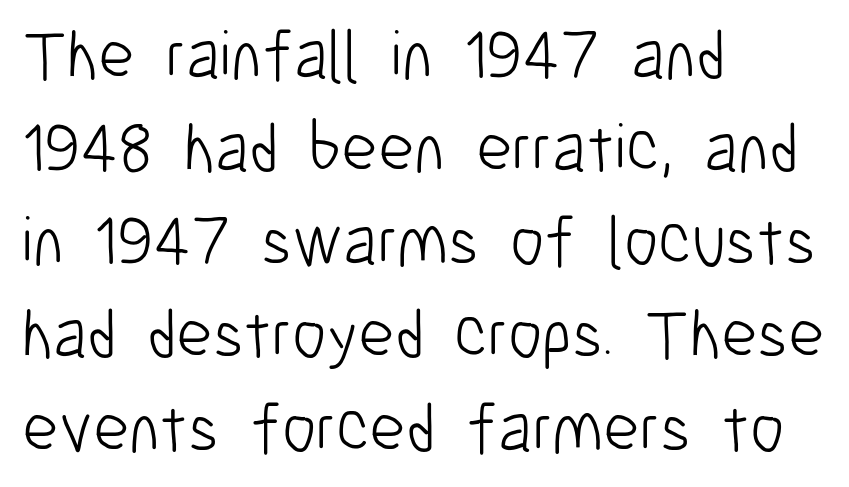
{"serif": "no", "italic": "no", "bold": "no", "weight": "light", "width": "condensed", "stroke_contrast": "low", "x_height": "medium", "monospaced": "no", "underline": "no", "align": "left", "line_spacing": "normal", "line_spacing_ratio": 1.35, "letter_spacing": "normal", "letter_spacing_em": 0.0, "glyph_px": 69}
